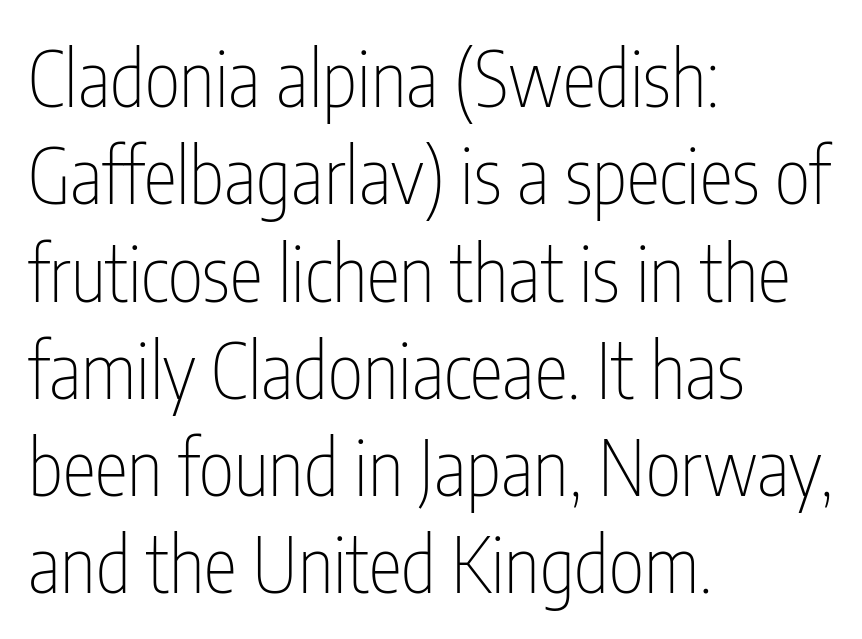
{"serif": "no", "italic": "no", "bold": "no", "weight": "thin", "width": "condensed", "stroke_contrast": "low", "x_height": "medium", "monospaced": "no", "underline": "no", "align": "left", "line_spacing": "normal", "line_spacing_ratio": 1.28, "letter_spacing": "normal", "letter_spacing_em": 0.0, "glyph_px": 76}
